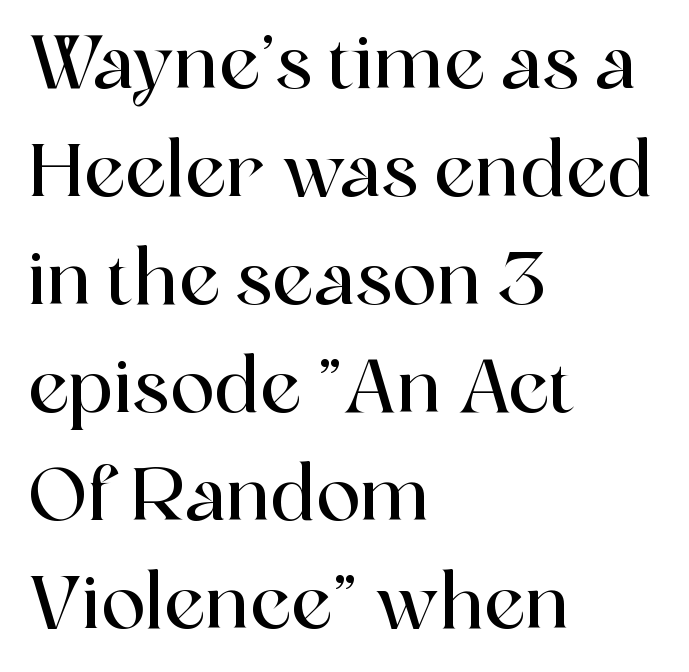
Serif or sans? Serif — the stroke terminals have little feet. Character widths vary here, with narrow letters taking less room than wide ones. The glyphs are unaccompanied by any horizontal stroke below them. Inter-character spacing is left at the font's built-in metrics. If you drew a ruler down the left edge, every line would touch it.
